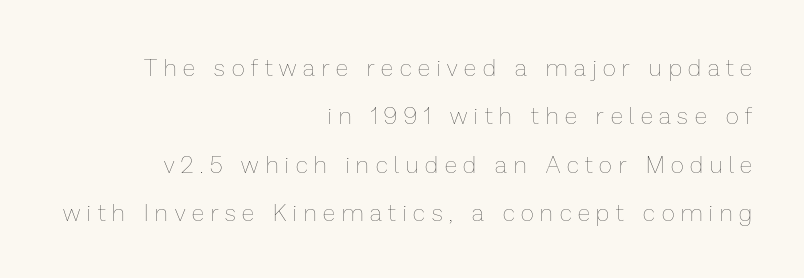
Quick note: interline space is abundant. The paragraph has a hard right edge and a soft left edge. The baseline area is clear. Do the letters lean? They stand straight.
